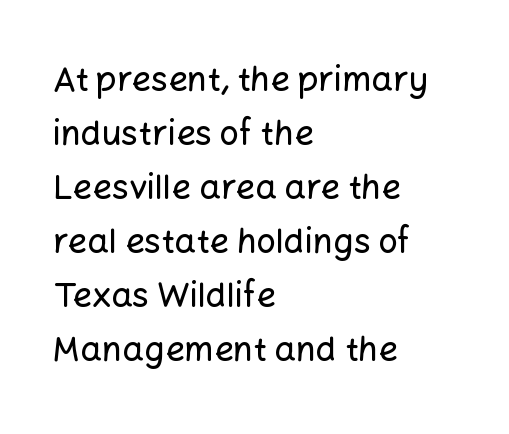
Q: Is the text italic (slanted)? A: No, it is upright.
Q: Is the typeface a serif or a sans-serif typeface? A: Sans-serif.
Q: Is the text underlined? A: No.
Q: How is the paragraph aligned? A: Left-aligned.
Q: Is the spacing between letters normal or unusually wide? A: Normal.
Q: Is the spacing between lines tight, normal or loose? A: Normal.
Q: Width (condensed, normal, or wide)? A: Normal.
Q: Stroke contrast? A: Low.
Q: x-height? A: Medium.
Q: Monospaced? A: No.
